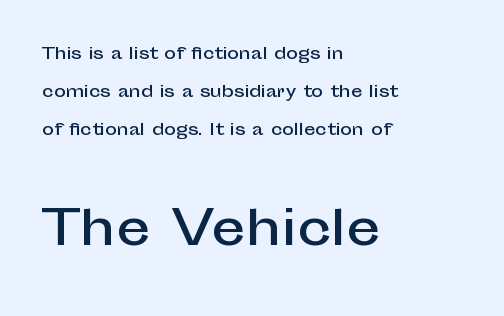
What kind of face is this? One without serifs — a sans. The letters stand upright; this is a roman face. Widely set lines give the paragraph a tall, airy silhouette. Rule under the text: the space is simply empty. The later block is typeset at a bigger size than the earlier block. Each letter keeps its own natural width here, so spacing adapts to shape.
